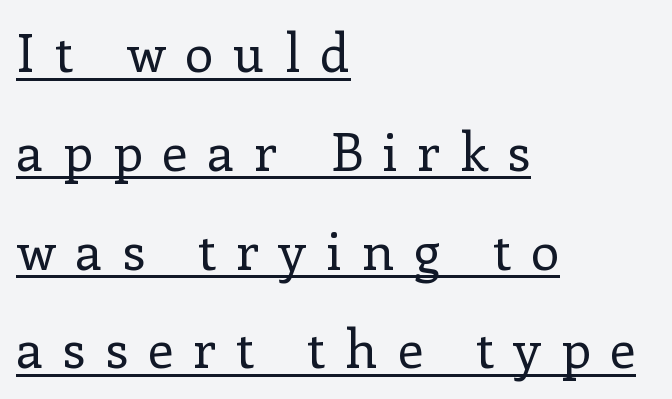
These lines have a slow, spaced-out rhythm from letter to letter. A typesetter would call this proportional, since set widths differ per character. Line beginnings align vertically; line endings do not. Compared with a typical body face, this is equally light or lighter still. These lines stand farther apart than default settings would place them. What decoration does the sample have? An underline.
